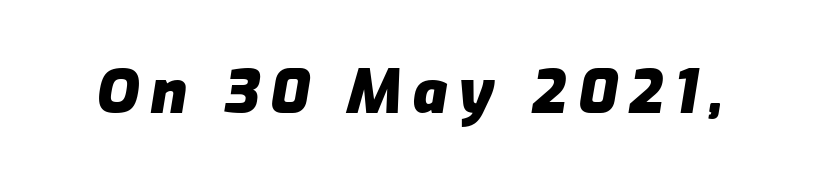
Q: Is the text bold? A: Yes.
Q: Is the text italic (slanted)? A: Yes, it leans right by about 9 degrees.
Q: Is the text underlined? A: No.
Q: Width (condensed, normal, or wide)? A: Normal.
Q: Stroke contrast? A: Low.
Q: x-height? A: Medium.
Q: Monospaced? A: No.
